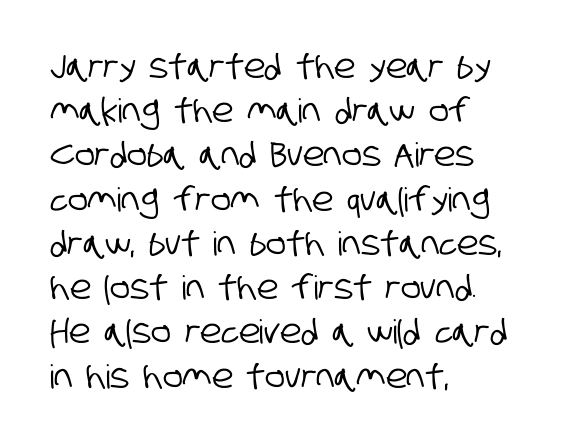
The image shows 33 px condensed sans-serif type; set left-aligned, normal line spacing (1.34x), normal letter spacing, not underlined; low stroke contrast and a large x-height.
